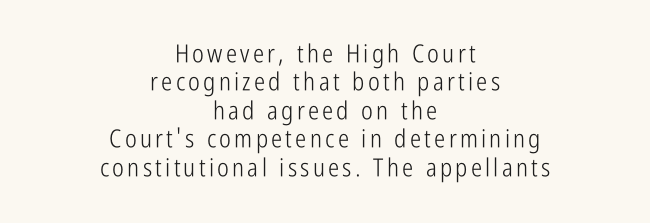
Is the type heavy? It reads as light-to-regular instead. Words float on clear page, feet unadorned. Line spacing here is tight. Is the block centered? Yes — each line is placed symmetrically about the middle. Posture: vertical.
